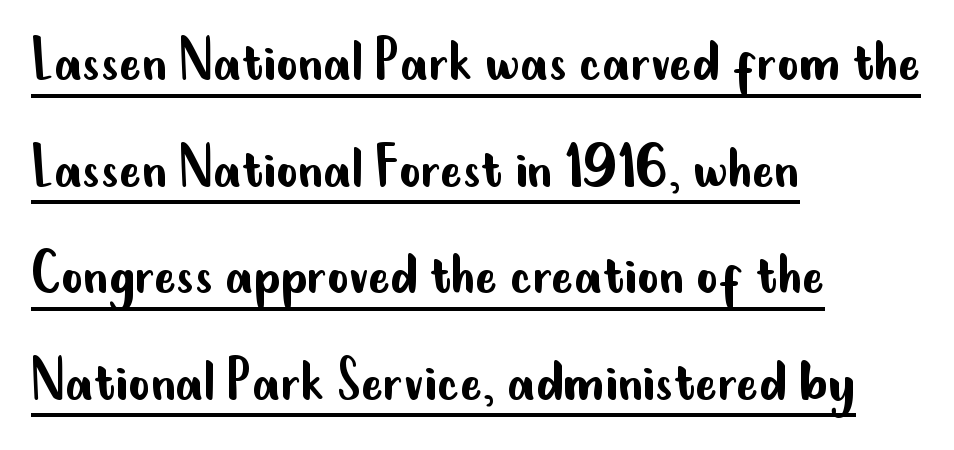
A typesetter would mark this as roman, not italic. Does a line run under the words? Yes, clearly. The letters look calm and open, with moderate or lighter stems. The passage shown is typed in a proportional face where columns would drift.
